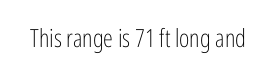
Q: Is the text bold? A: No.
Q: Is the text italic (slanted)? A: No, it is upright.
Q: Is the text underlined? A: No.
Q: Is the spacing between letters normal or unusually wide? A: Normal.
